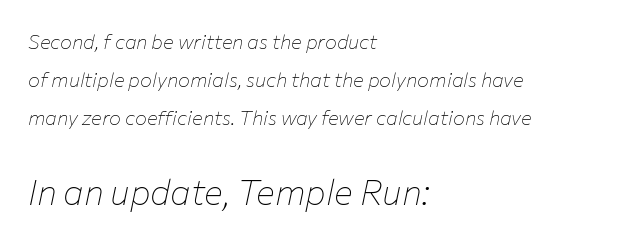
Q: Is the text bold? A: No.
Q: Is the text italic (slanted)? A: Yes, it leans right by about 12 degrees.
Q: Is the text underlined? A: No.
Q: How is the paragraph aligned? A: Left-aligned.
Q: Is the spacing between letters normal or unusually wide? A: Normal.
Q: Which block of text is set in a larger size, the first (top) or the second (bottom)? A: The second (bottom) one.
Q: Width (condensed, normal, or wide)? A: Normal.
Q: Stroke contrast? A: Low.
Q: x-height? A: Medium.
Q: Monospaced? A: No.
